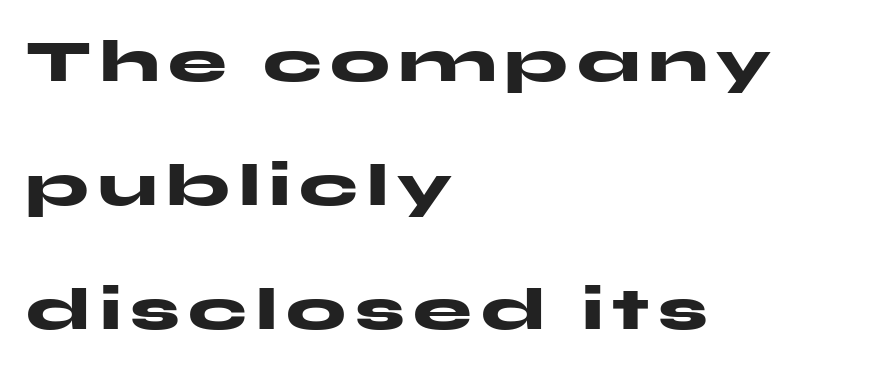
{"serif": "no", "italic": "no", "bold": "yes", "weight": "heavy", "width": "wide", "stroke_contrast": "medium", "x_height": "medium", "monospaced": "no", "underline": "no", "align": "left", "line_spacing": "loose", "line_spacing_ratio": 2.1, "glyph_px": 59}
